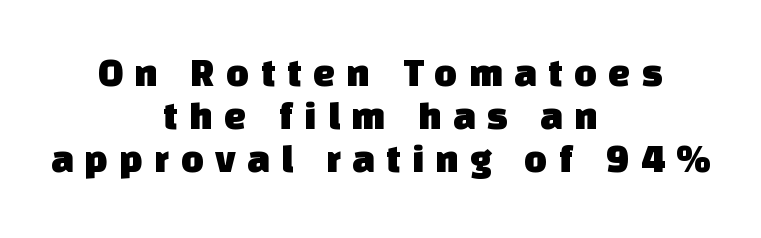
{"serif": "no", "width": "normal", "stroke_contrast": "low", "x_height": "large", "monospaced": "no", "underline": "no", "align": "center", "line_spacing": "tight", "line_spacing_ratio": 1.08, "letter_spacing": "wide", "letter_spacing_em": 0.28, "glyph_px": 40}
